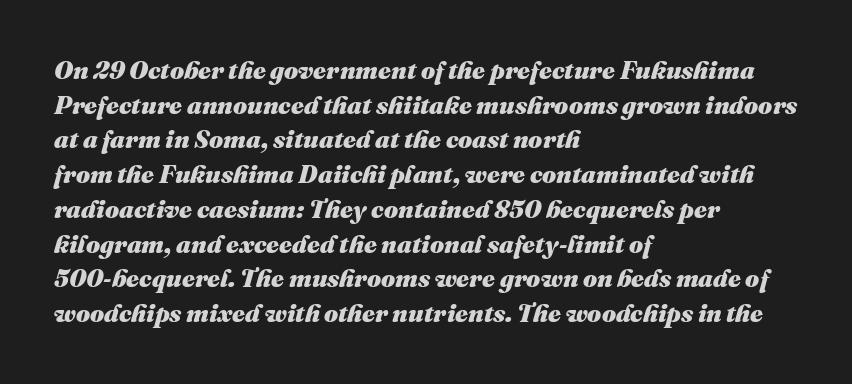
The image shows 25 px bold type, italic (leaning right); set left-aligned, normal line spacing (1.39x), normal letter spacing, not underlined.
